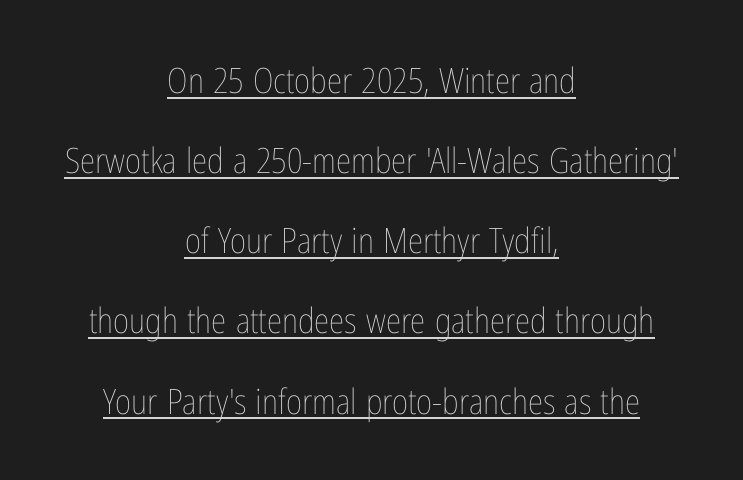
The image shows 35 px thin, condensed type, upright; set centered, loose line spacing (2.29x), normal letter spacing, underlined; low stroke contrast and a medium x-height.
